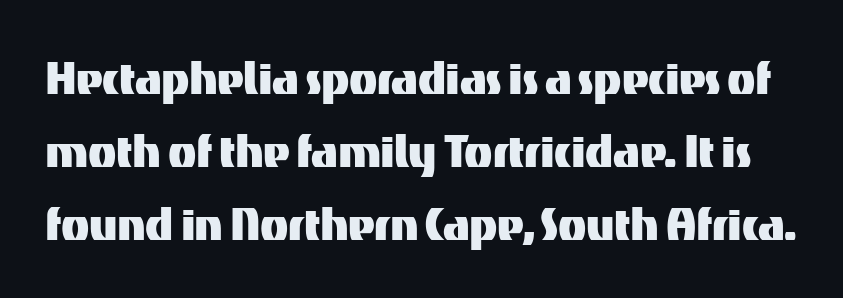
The image shows 58 px sans-serif type, upright; set normal line spacing (1.26x), normal letter spacing, not underlined; medium stroke contrast and a medium x-height.
